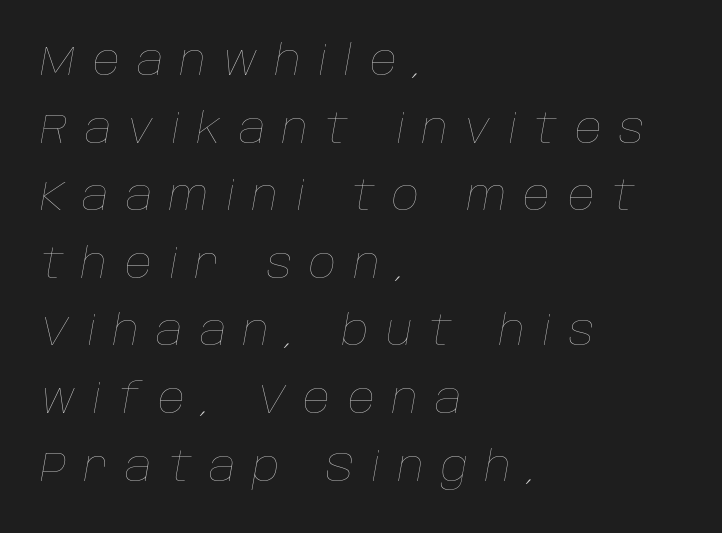
{"italic": "yes", "lean": "right", "slant_degrees": 10, "bold": "no", "weight": "thin", "width": "normal", "stroke_contrast": "low", "x_height": "large", "monospaced": "no", "underline": "no", "align": "left", "line_spacing": "normal", "line_spacing_ratio": 1.61, "letter_spacing": "wide", "letter_spacing_em": 0.41, "glyph_px": 42}
